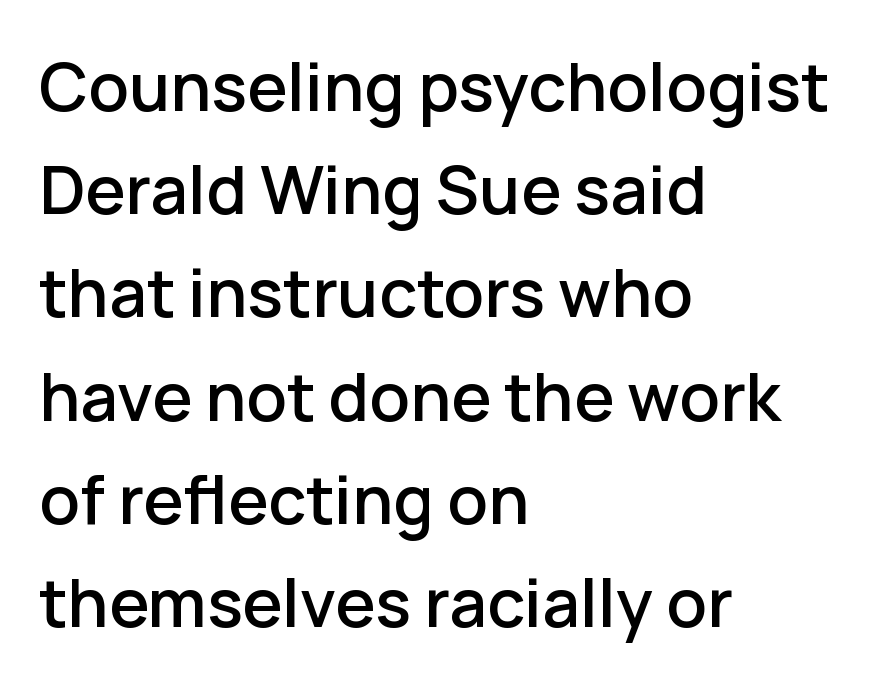
Whoever set this chose a conventional vertical rhythm. Look at the tracking — it's just the regular setting, nothing added. You could not count columns in this text — the font is proportionally spaced. Horizontally, the lines are justified to the leading edge only.
